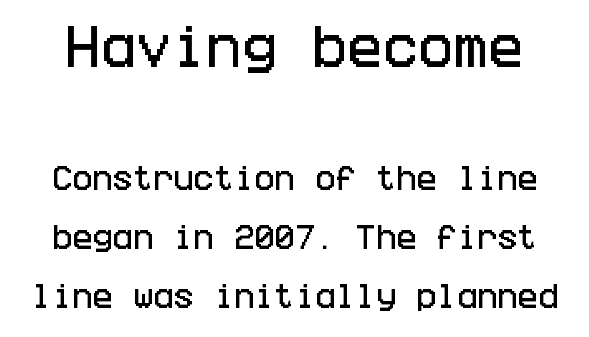
{"serif": "no", "italic": "no", "width": "condensed", "stroke_contrast": "low", "x_height": "large", "underline": "no", "line_spacing": "loose", "line_spacing_ratio": 2.18, "letter_spacing": "normal", "letter_spacing_em": 0.0, "larger_block": "first", "size_ratio": 1.74, "glyph_px": 47}
